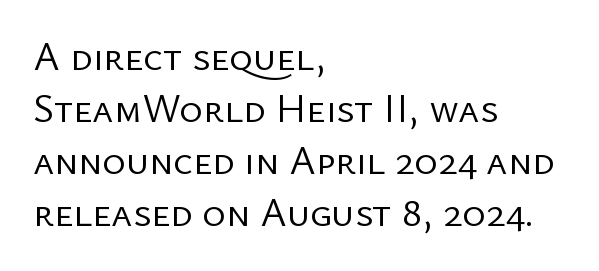
{"serif": "no", "italic": "no", "bold": "no", "weight": "regular", "width": "normal", "stroke_contrast": "low", "x_height": "medium", "monospaced": "no", "underline": "no", "align": "left", "line_spacing": "normal", "line_spacing_ratio": 1.3, "letter_spacing": "normal", "letter_spacing_em": 0.0, "glyph_px": 40}
